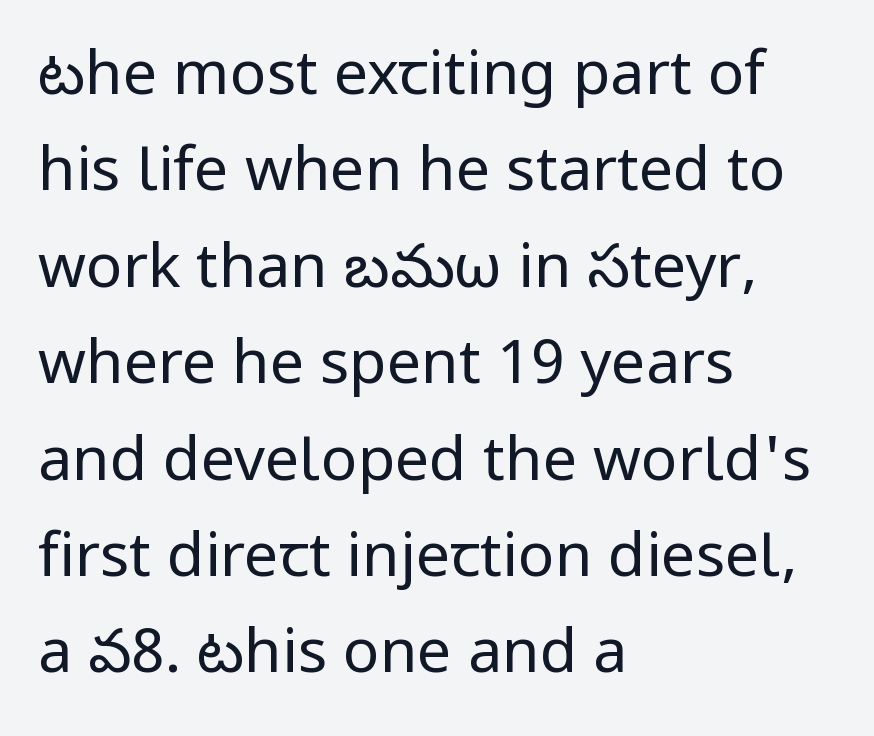
The image shows 61 px regular-weight sans-serif type, upright; set left-aligned, normal line spacing (1.58x), normal letter spacing, not underlined; low stroke contrast and a medium x-height.
